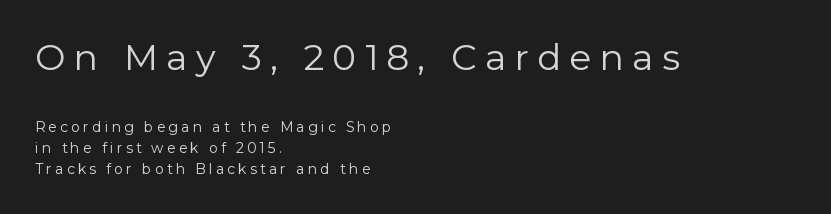
{"serif": "no", "italic": "no", "bold": "no", "weight": "regular", "width": "normal", "stroke_contrast": "low", "x_height": "medium", "monospaced": "no", "underline": "no", "align": "left", "line_spacing": "normal", "line_spacing_ratio": 1.51, "letter_spacing": "wide", "letter_spacing_em": 0.23, "larger_block": "first", "size_ratio": 2.57, "glyph_px": 36}
